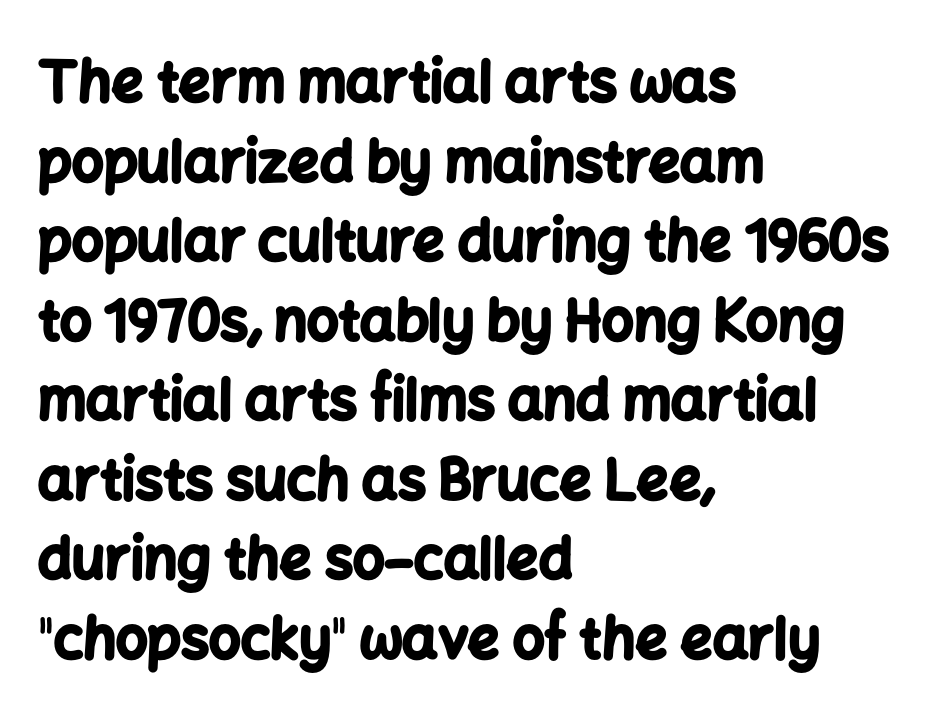
The image shows 56 px bold sans-serif type, upright; set left-aligned, normal line spacing (1.42x), normal letter spacing, not underlined; low stroke contrast and a medium x-height.
